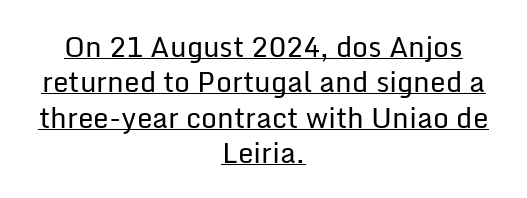
Q: Is the text bold? A: No.
Q: Is the text italic (slanted)? A: No, it is upright.
Q: Is the typeface a serif or a sans-serif typeface? A: Sans-serif.
Q: Is the text underlined? A: Yes.
Q: How is the paragraph aligned? A: Centered.
Q: Is the spacing between letters normal or unusually wide? A: Normal.
Q: Is the spacing between lines tight, normal or loose? A: Normal.
Q: Width (condensed, normal, or wide)? A: Normal.
Q: Stroke contrast? A: Low.
Q: x-height? A: Medium.
Q: Monospaced? A: No.
